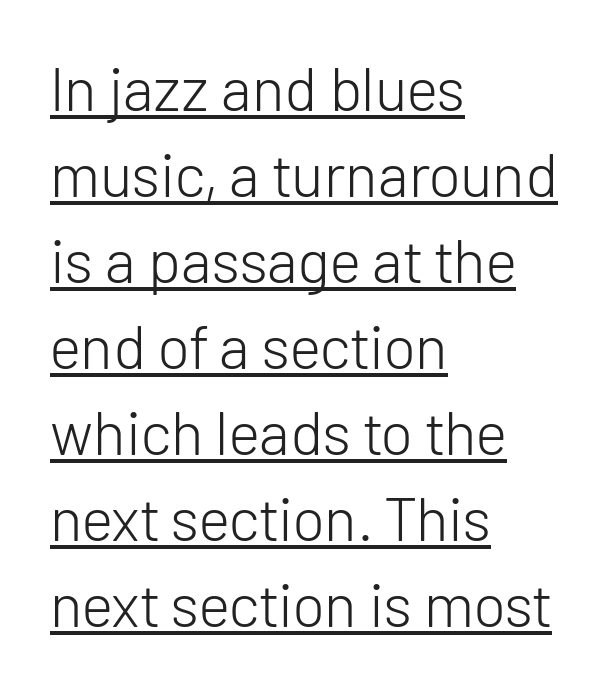
Q: Is the text bold? A: No.
Q: Is the text italic (slanted)? A: No, it is upright.
Q: Is the typeface a serif or a sans-serif typeface? A: Sans-serif.
Q: Is the text underlined? A: Yes.
Q: How is the paragraph aligned? A: Left-aligned.
Q: Is the spacing between letters normal or unusually wide? A: Normal.
Q: Is the spacing between lines tight, normal or loose? A: Normal.
Q: Width (condensed, normal, or wide)? A: Normal.
Q: Stroke contrast? A: Low.
Q: x-height? A: Medium.
Q: Monospaced? A: No.
